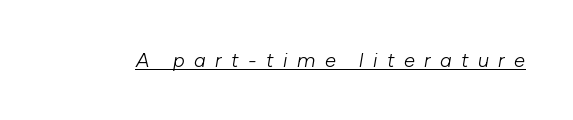
Q: Is the text bold? A: No.
Q: Is the text italic (slanted)? A: Yes, it leans right by about 10 degrees.
Q: Is the text underlined? A: Yes.
Q: Is the spacing between letters normal or unusually wide? A: Unusually wide.
